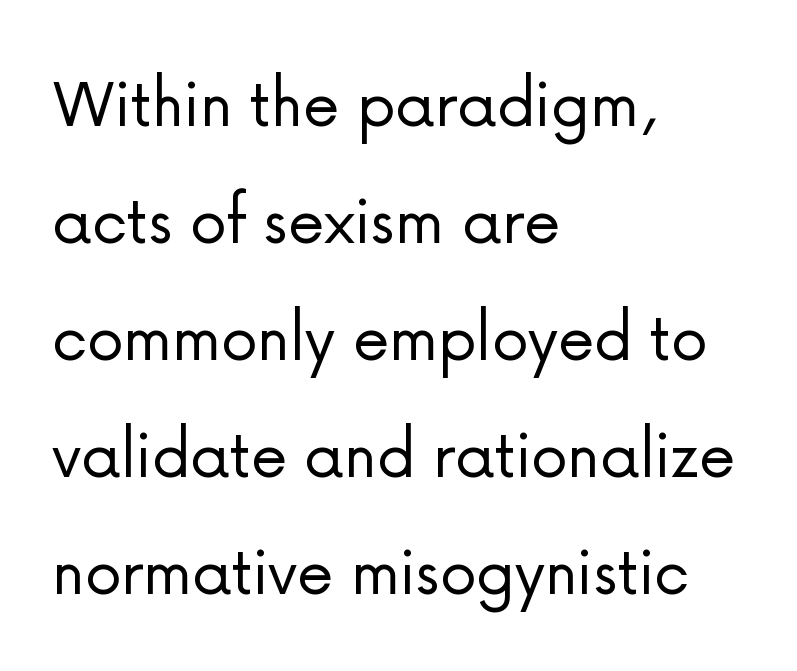
The image shows 74 px light sans-serif type, upright; set left-aligned, normal line spacing (1.58x), normal letter spacing, not underlined; low stroke contrast and a medium x-height.
